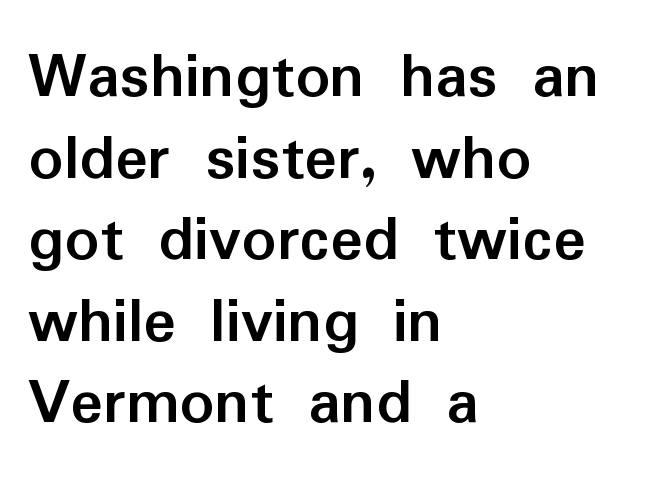
The image shows 68 px semibold sans-serif type, upright; set left-aligned, line spacing 1.2x, normal letter spacing, not underlined; low stroke contrast and a medium x-height.
